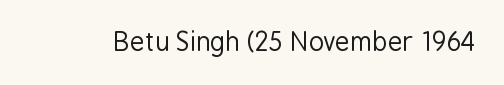
A roman cut, with each character standing at attention. Decoration check: the copy has no underline. The gaps between neighbouring characters are ordinary and unremarkable. Bold? No — there's no thickening of the strokes.
